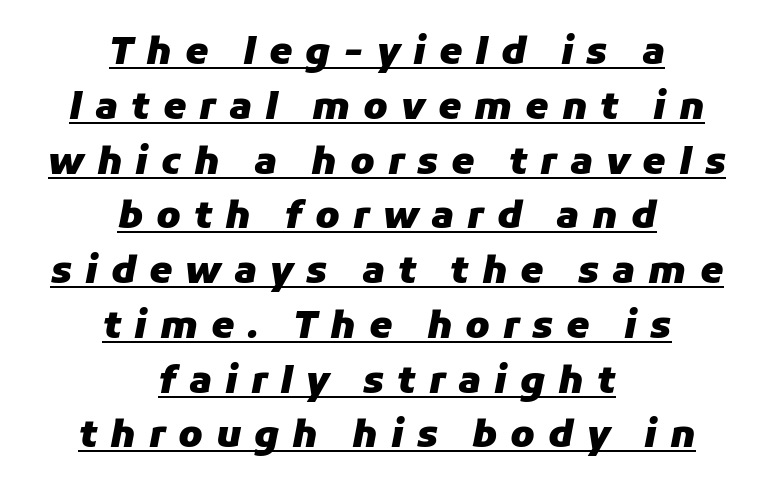
The image shows 37 px heavy type, italic (leaning right); set centered, normal line spacing (1.48x), unusually wide letter spacing (+0.35 em), underlined; low stroke contrast and a medium x-height.
